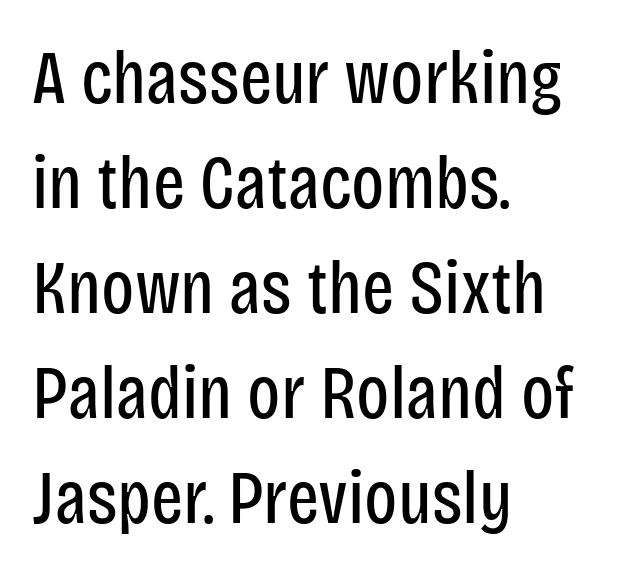
Regarding leading, the lines here are spaced in the standard way. The face looks like a standard text weight, possibly lighter. Unlike a traditional serif, this face leaves its strokes unadorned. The passage shown is typed in a proportional face where columns would drift.
